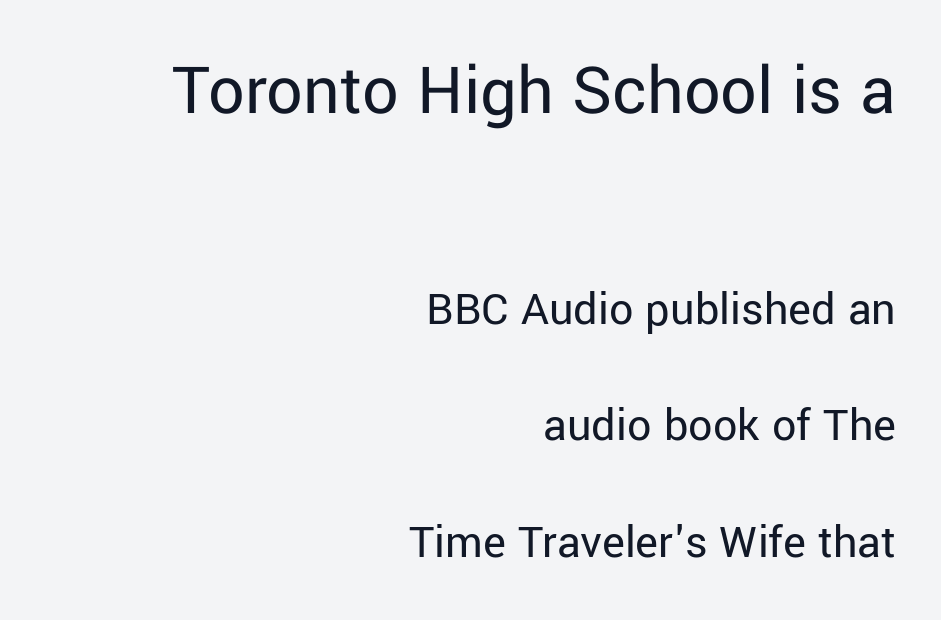
The glyphs in this specimen are sans serif. The area under the type is left untouched. The rendering uses natural spacing where letterforms have individual widths. The text block is weighted toward the right margin, trailing off unevenly leftward. There is no visible air inserted between adjacent glyphs.
